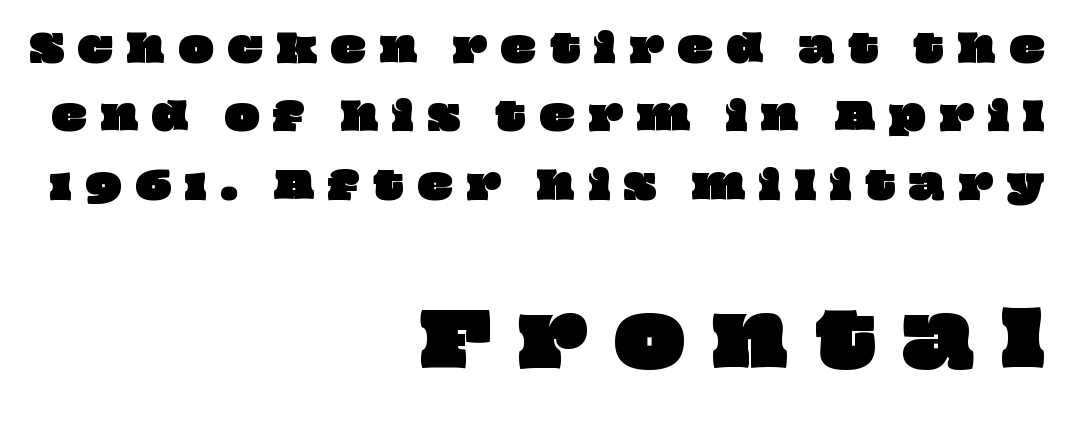
The image shows 74 px wide type; set right-aligned, line spacing 1.85x, unusually wide letter spacing (+0.37 em), not underlined; the second (bottom) block is 2.0x larger; low stroke contrast and a large x-height.
